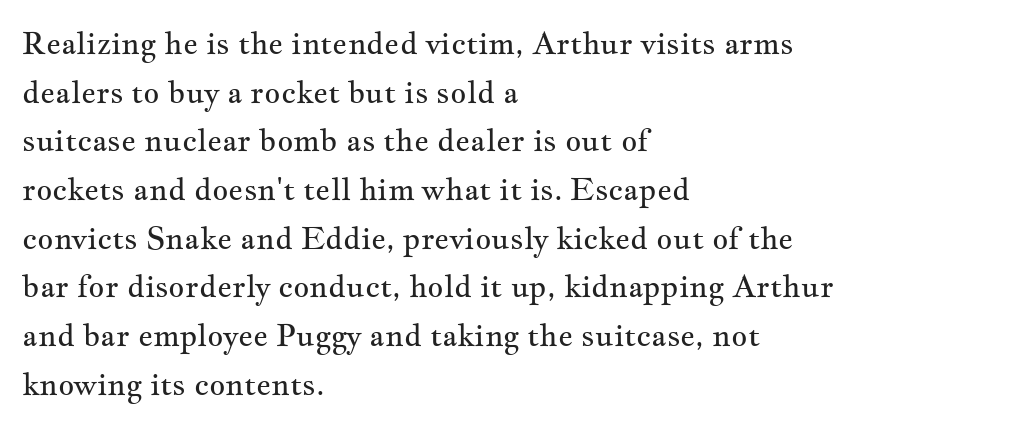
The image shows 31 px regular-weight, wide serif type, upright; set left-aligned, normal line spacing (1.57x), normal letter spacing, not underlined; medium stroke contrast and a small x-height.
